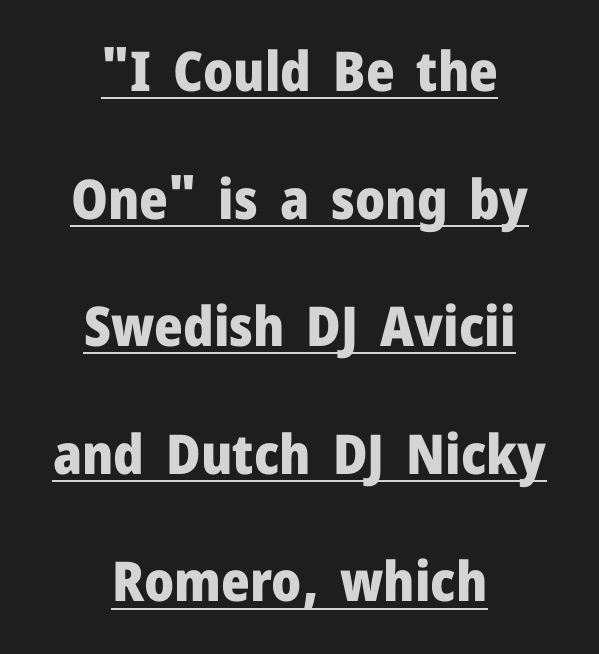
{"serif": "no", "italic": "no", "bold": "yes", "weight": "heavy", "width": "normal", "stroke_contrast": "low", "x_height": "medium", "monospaced": "no", "underline": "yes", "align": "center", "line_spacing": "loose", "line_spacing_ratio": 2.32, "letter_spacing": "normal", "letter_spacing_em": 0.0, "glyph_px": 55}
